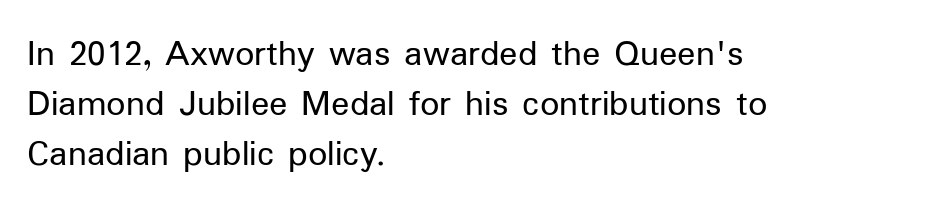
{"serif": "no", "italic": "no", "bold": "no", "weight": "regular", "width": "normal", "stroke_contrast": "low", "x_height": "medium", "monospaced": "no", "underline": "no", "align": "left", "line_spacing": "normal", "line_spacing_ratio": 1.31, "letter_spacing": "normal", "letter_spacing_em": 0.0, "glyph_px": 38}
